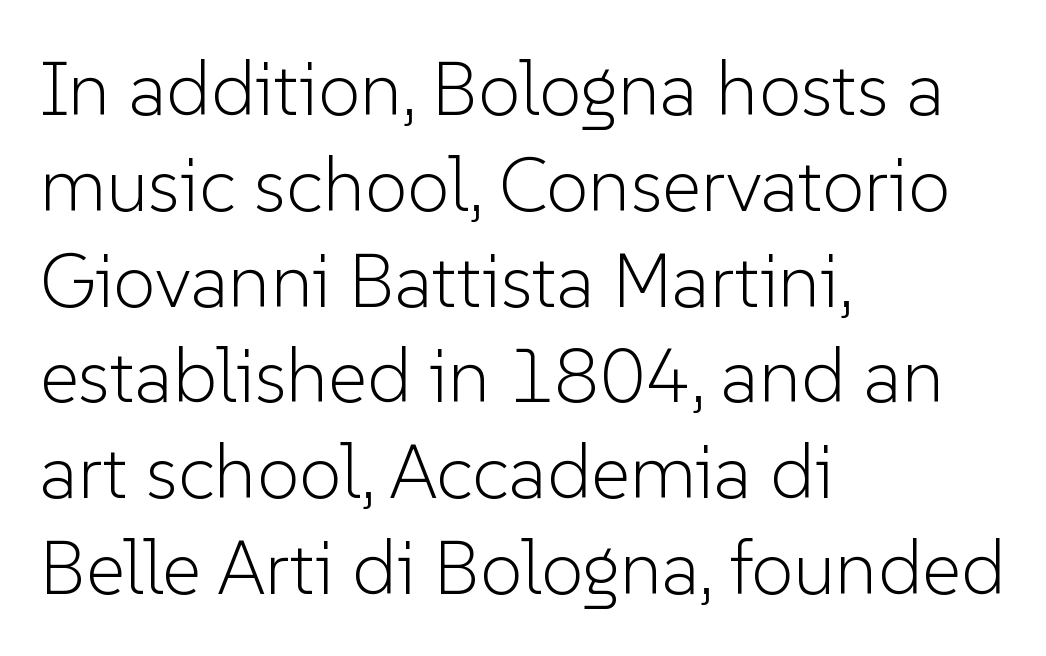
The image shows 76 px light sans-serif type, upright; set left-aligned, normal line spacing (1.26x), normal letter spacing, not underlined; low stroke contrast and a medium x-height.
